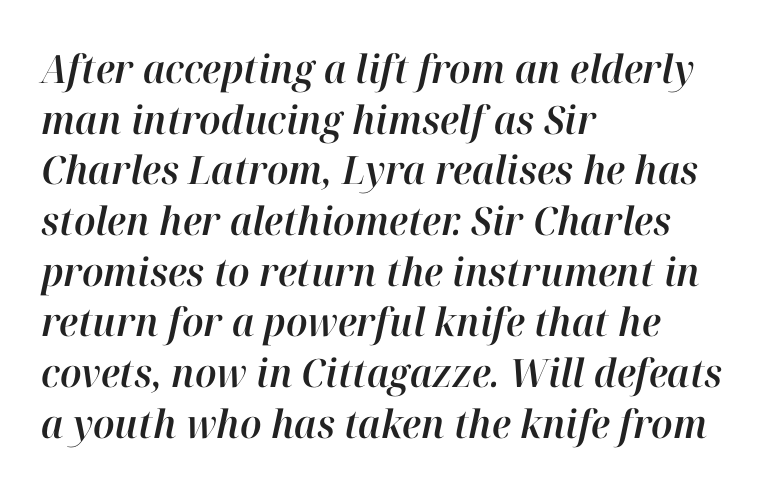
Default kerning and tracking; the words read as compact shapes. This is oblique type, the kind used for emphasis or titles. Each letter keeps its own natural width here, so spacing adapts to shape. Is there much room between lines? A standard amount, neither cramped nor airy.
